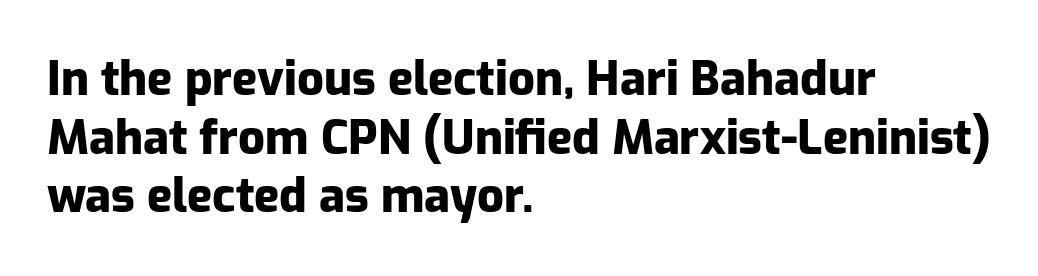
Q: Is the text bold? A: Yes.
Q: Is the text italic (slanted)? A: No, it is upright.
Q: Is the typeface a serif or a sans-serif typeface? A: Sans-serif.
Q: Is the text underlined? A: No.
Q: How is the paragraph aligned? A: Left-aligned.
Q: Is the spacing between letters normal or unusually wide? A: Normal.
Q: Is the spacing between lines tight, normal or loose? A: Normal.
Q: Width (condensed, normal, or wide)? A: Normal.
Q: Stroke contrast? A: Low.
Q: x-height? A: Medium.
Q: Monospaced? A: No.
